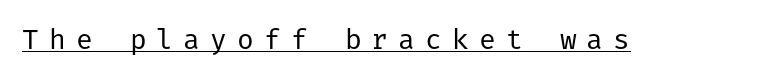
Q: Is the text bold? A: No.
Q: Is the text italic (slanted)? A: No, it is upright.
Q: Is the typeface a serif or a sans-serif typeface? A: Sans-serif.
Q: Is the text underlined? A: Yes.
Q: Is the spacing between letters normal or unusually wide? A: Unusually wide.
Q: Width (condensed, normal, or wide)? A: Normal.
Q: Stroke contrast? A: Low.
Q: x-height? A: Medium.
